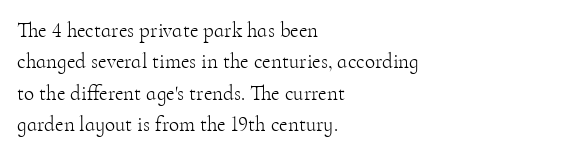
Q: Is the text bold? A: No.
Q: Is the text italic (slanted)? A: No, it is upright.
Q: Is the text underlined? A: No.
Q: How is the paragraph aligned? A: Left-aligned.
Q: Is the spacing between letters normal or unusually wide? A: Normal.
Q: Is the spacing between lines tight, normal or loose? A: Normal.
